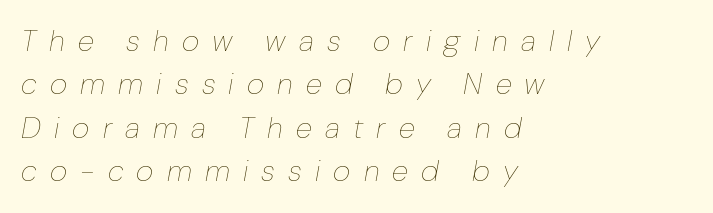
Q: Is the text bold? A: No.
Q: Is the text italic (slanted)? A: Yes, it leans right by about 10 degrees.
Q: Is the text underlined? A: No.
Q: How is the paragraph aligned? A: Left-aligned.
Q: Is the spacing between letters normal or unusually wide? A: Unusually wide.
Q: Is the spacing between lines tight, normal or loose? A: Normal.
Q: Width (condensed, normal, or wide)? A: Normal.
Q: Stroke contrast? A: Low.
Q: x-height? A: Medium.
Q: Monospaced? A: No.
